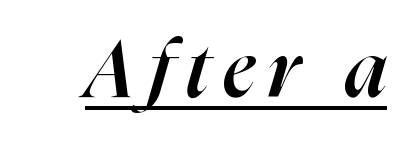
The image shows 79 px semibold type, italic (leaning right); set underlined; high stroke contrast and a medium x-height.
